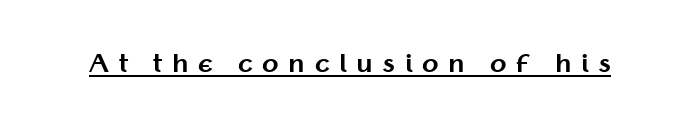
{"italic": "no", "bold": "yes", "underline": "yes", "letter_spacing": "wide", "letter_spacing_em": 0.4, "glyph_px": 24}
